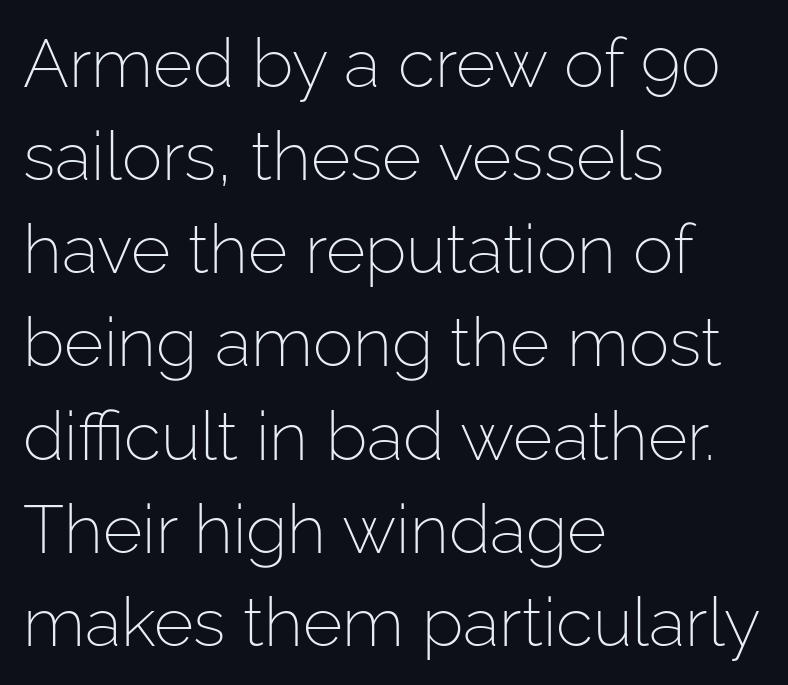
These glyphs show unthickened strokes, regular width or finer. The type sits square on the baseline with zero lean. This sample uses a sans-serif face. The words here are not underlined.
